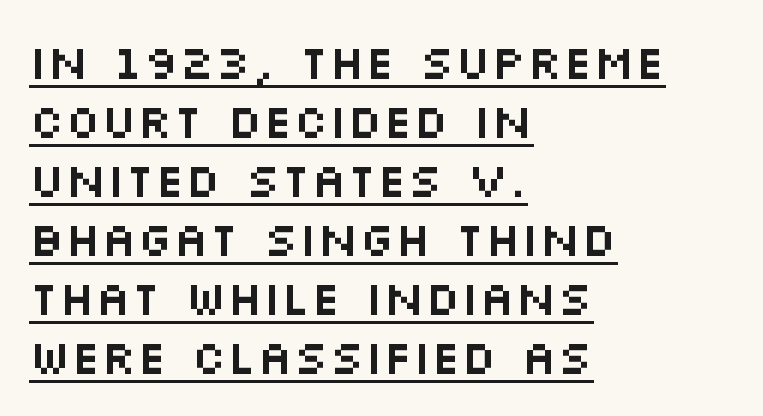
Q: Is the text italic (slanted)? A: No, it is upright.
Q: Is the typeface a serif or a sans-serif typeface? A: Sans-serif.
Q: Is the text underlined? A: Yes.
Q: How is the paragraph aligned? A: Left-aligned.
Q: Is the spacing between letters normal or unusually wide? A: Normal.
Q: Width (condensed, normal, or wide)? A: Wide.
Q: Stroke contrast? A: Medium.
Q: x-height? A: Large.
Q: Monospaced? A: No.
